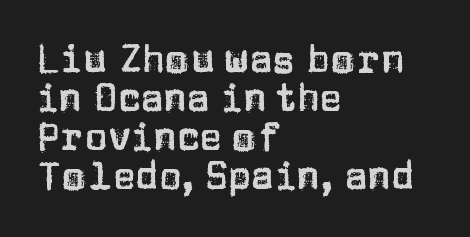
{"serif": "no", "italic": "no", "width": "normal", "stroke_contrast": "low", "x_height": "large", "monospaced": "no", "underline": "no", "align": "left", "line_spacing": "tight", "line_spacing_ratio": 1.03, "letter_spacing": "normal", "letter_spacing_em": 0.0, "glyph_px": 38}
